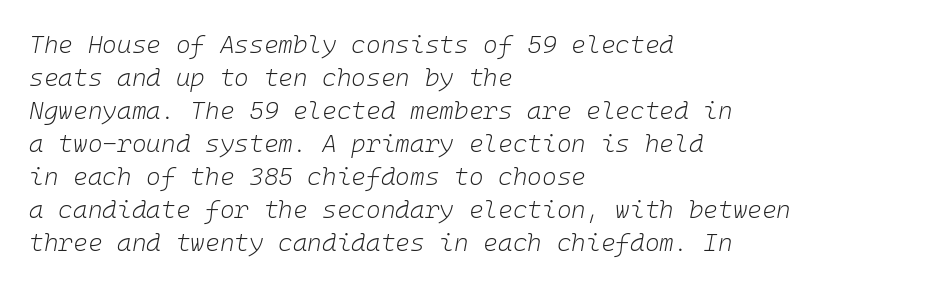
{"italic": "yes", "lean": "right", "slant_degrees": 10, "bold": "no", "underline": "no", "align": "left", "line_spacing": "normal", "line_spacing_ratio": 1.32, "letter_spacing": "normal", "letter_spacing_em": 0.0, "glyph_px": 25}
